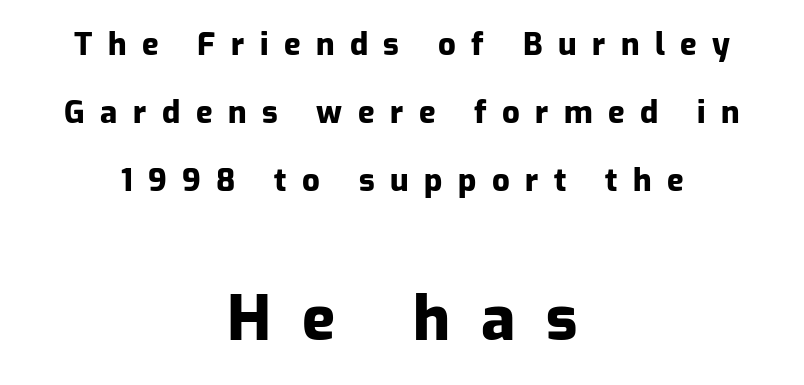
Examine the stroke ends and you'll find no serifs. The setting favours the middle, as headings and verse often do. The specimen reads as upright at a glance. Characters follow at a spacing far wider than the type designer built in. A typesetter would call this leading open, well beyond the default. Varying glyph widths throughout — classic text-font behaviour.
